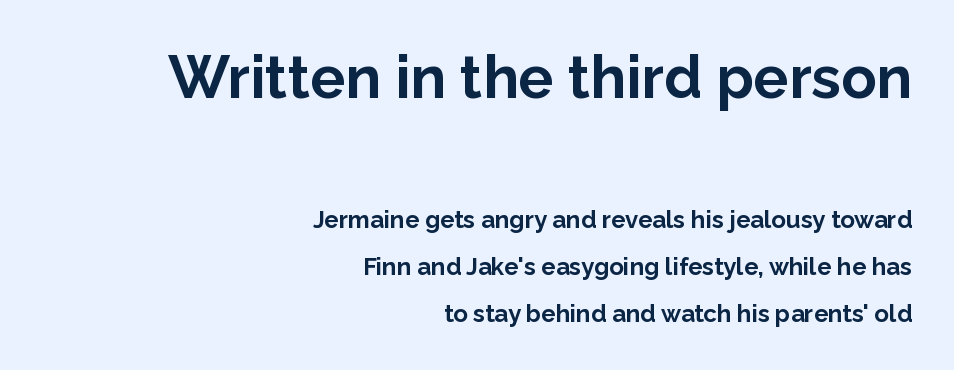
The image shows 59 px bold sans-serif type, upright; set right-aligned, loose line spacing (1.96x), normal letter spacing, not underlined; the first (top) block is 2.46x larger; low stroke contrast and a medium x-height.
